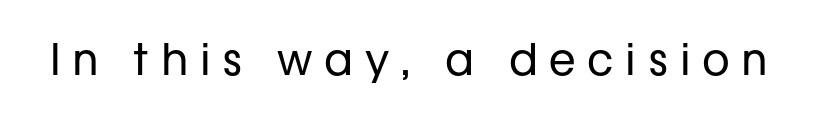
Do the characters align in a grid? No, the font is proportional. The typography opts for an upright posture over an oblique one. Look at the tracking — it's clearly loosened, letters drifting apart. A sans-serif font was chosen for this passage. Underline: absent.
